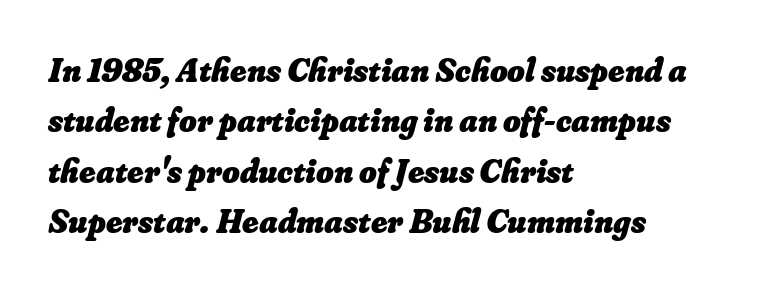
As a designer I'd log this as weight 700, bold. Each letter keeps its own natural width here, so spacing adapts to shape. The gaps between neighbouring characters are ordinary and unremarkable. The vertical gap from one line to the next is medium.
